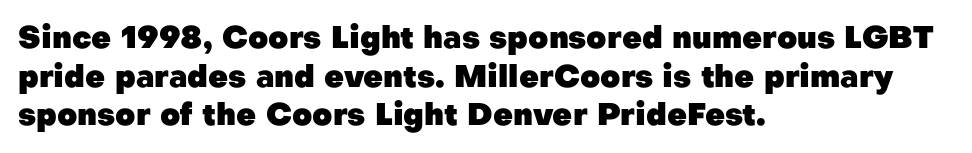
Anything drawn beneath the words? Only blank space. All the whitespace from short lines collects on the right. A typesetter would mark this as roman, not italic. The letters sit at their default tracking, neither squeezed nor spread.
